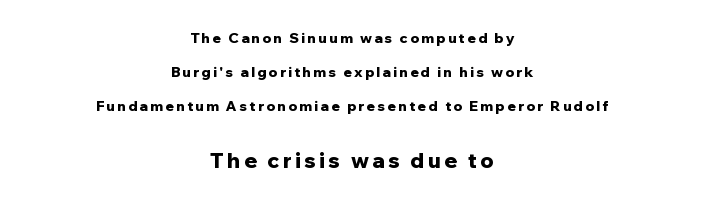
Ordinary non-slanted type is in use. The paragraph has two soft edges and a firm central axis. Type without underlining. Compared with an ordinary text face, these strokes are far heavier — a full bold. Baseline-to-baseline distance is far greater than the letter height. Whoever set this made the second block the dominant, larger element.
